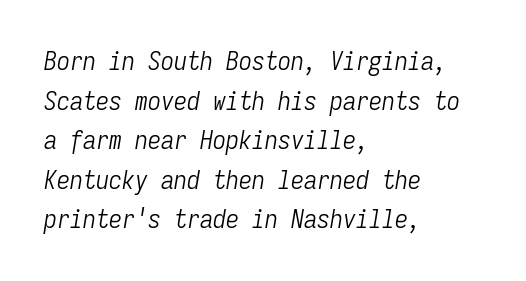
The image shows 26 px text type, italic (leaning right); set left-aligned, normal line spacing (1.52x), normal letter spacing, not underlined.
